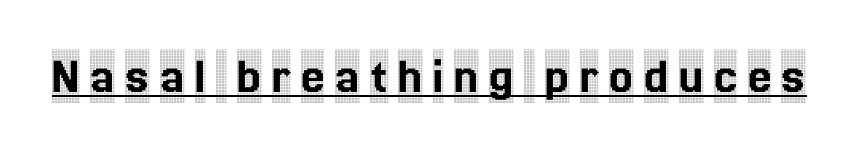
Serifs: yes, visible at the terminals of the letterforms. The lettering holds an erect, upright posture throughout. A rule runs beneath these lines of type. Varying glyph widths throughout — classic text-font behaviour.
